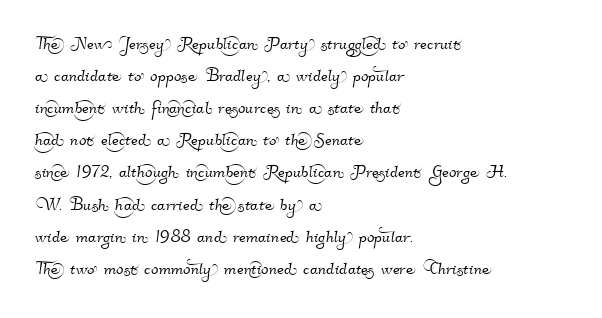
Visually the block forms a straight wall on the left and a jagged coastline on the right. This rendering leaves character spacing at its baseline value. The space beneath each line is pristine and unruled. In terms of leading, this rendering sits right in the middle.
